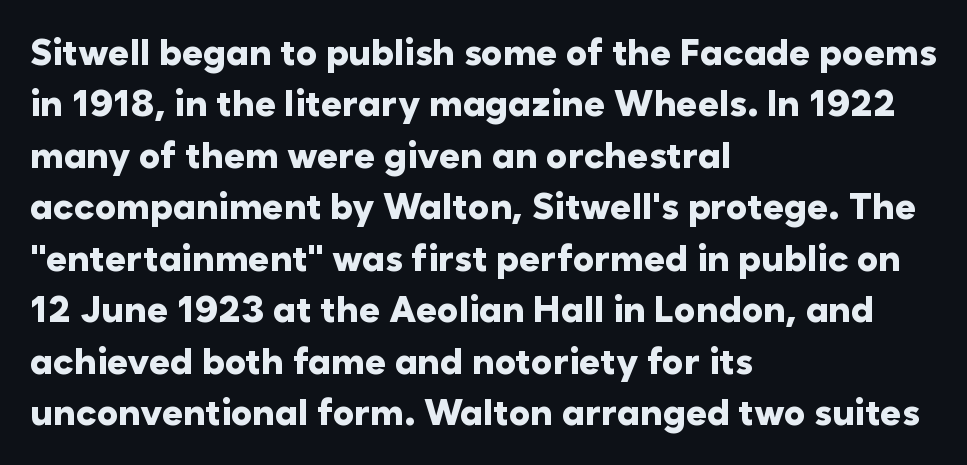
Q: Is the text bold? A: Yes.
Q: Is the text italic (slanted)? A: No, it is upright.
Q: Is the typeface a serif or a sans-serif typeface? A: Sans-serif.
Q: Is the text underlined? A: No.
Q: How is the paragraph aligned? A: Left-aligned.
Q: Is the spacing between letters normal or unusually wide? A: Normal.
Q: Is the spacing between lines tight, normal or loose? A: Normal.
Q: Width (condensed, normal, or wide)? A: Normal.
Q: Stroke contrast? A: Low.
Q: x-height? A: Medium.
Q: Monospaced? A: No.
